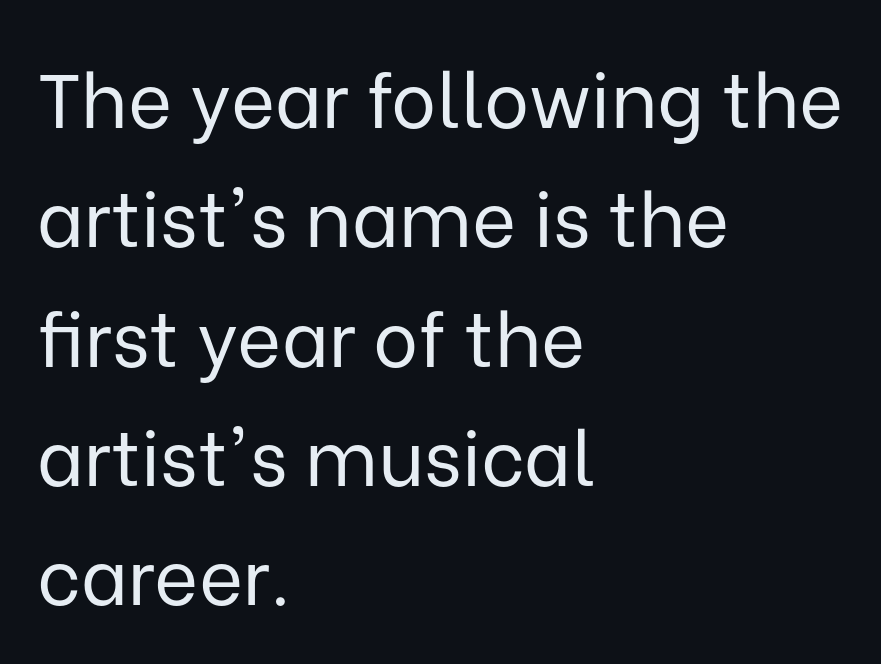
Leftover space on each line is placed entirely after the last word. The baseline area is clear. Compared with typical paragraphs, the rows here are spaced about the same. The line texture is even and compact thanks to regular tracking.
